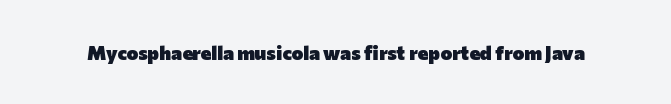
{"italic": "no", "bold": "yes", "underline": "no", "letter_spacing": "normal", "letter_spacing_em": 0.0, "glyph_px": 20}
